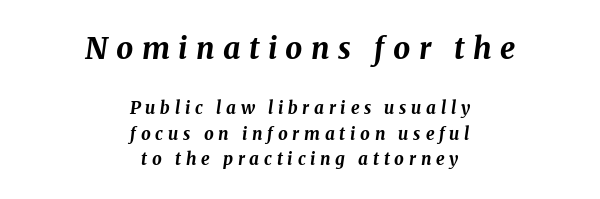
A student would call this center alignment; a typographer would say set centered. Slant detected: the letters are inclined. The passage shown is typed in a proportional face where columns would drift. The typesetting leans heavy: a genuine bold. Vertically, the passage feels balanced, rows spaced as you'd expect. Tracking here is generous; glyphs stand well apart from one another.
